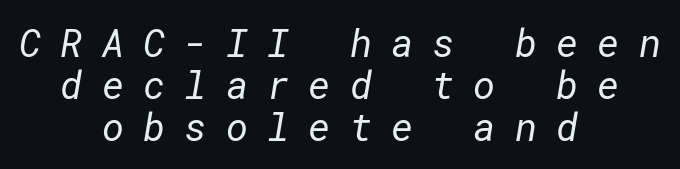
Line spacing here is tight. No chunkiness to these letters — they're not bold. Tracking here is generous; glyphs stand well apart from one another. In terms of letterform style, serifs are entirely absent.
